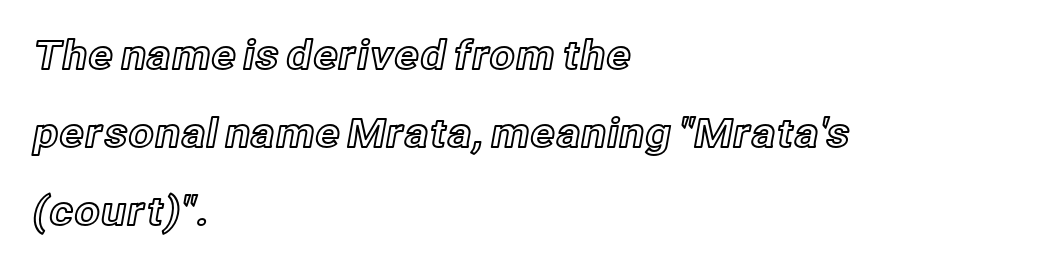
Q: Is the text italic (slanted)? A: Yes.
Q: Is the text underlined? A: No.
Q: How is the paragraph aligned? A: Left-aligned.
Q: Is the spacing between letters normal or unusually wide? A: Normal.
Q: Is the spacing between lines tight, normal or loose? A: Loose.
Q: Width (condensed, normal, or wide)? A: Normal.
Q: x-height? A: Medium.
Q: Monospaced? A: No.
